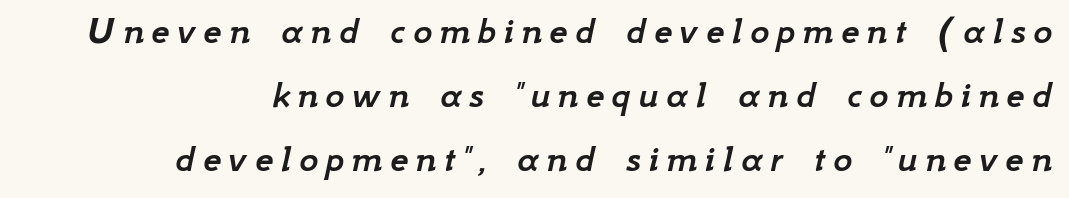
{"italic": "yes", "lean": "right", "slant_degrees": 12, "width": "normal", "stroke_contrast": "low", "x_height": "small", "monospaced": "no", "underline": "no", "align": "right", "line_spacing": "normal", "line_spacing_ratio": 1.56, "glyph_px": 41}
